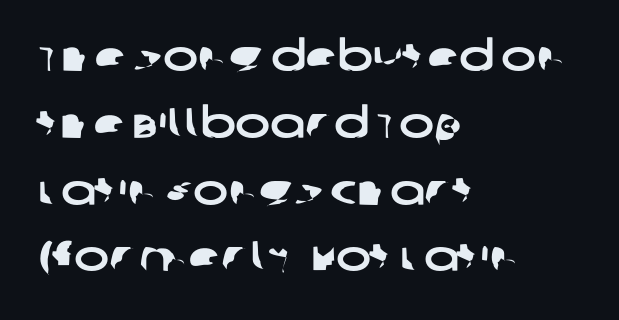
The image shows 42 px wide sans-serif type; set left-aligned, normal line spacing (1.59x), normal letter spacing, not underlined; low stroke contrast and a large x-height.
